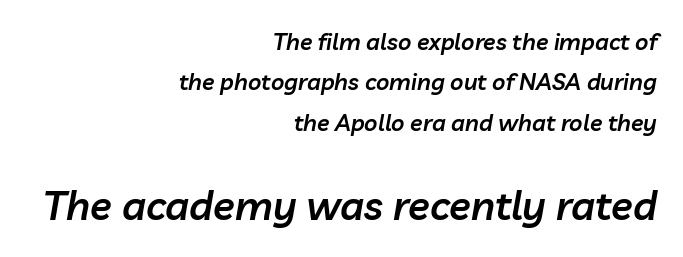
Q: Is the text bold? A: Semi-bold.
Q: Is the text italic (slanted)? A: Yes, it leans right by about 10 degrees.
Q: Is the text underlined? A: No.
Q: How is the paragraph aligned? A: Right-aligned.
Q: Is the spacing between letters normal or unusually wide? A: Normal.
Q: Which block of text is set in a larger size, the first (top) or the second (bottom)? A: The second (bottom) one.
Q: Width (condensed, normal, or wide)? A: Normal.
Q: Stroke contrast? A: Low.
Q: x-height? A: Medium.
Q: Monospaced? A: No.
